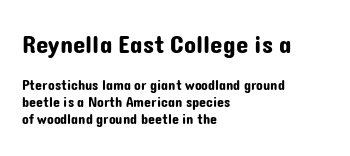
{"italic": "no", "underline": "no", "align": "left", "line_spacing_ratio": 1.21, "letter_spacing": "normal", "letter_spacing_em": 0.0, "larger_block": "first", "size_ratio": 1.79, "glyph_px": 25}
